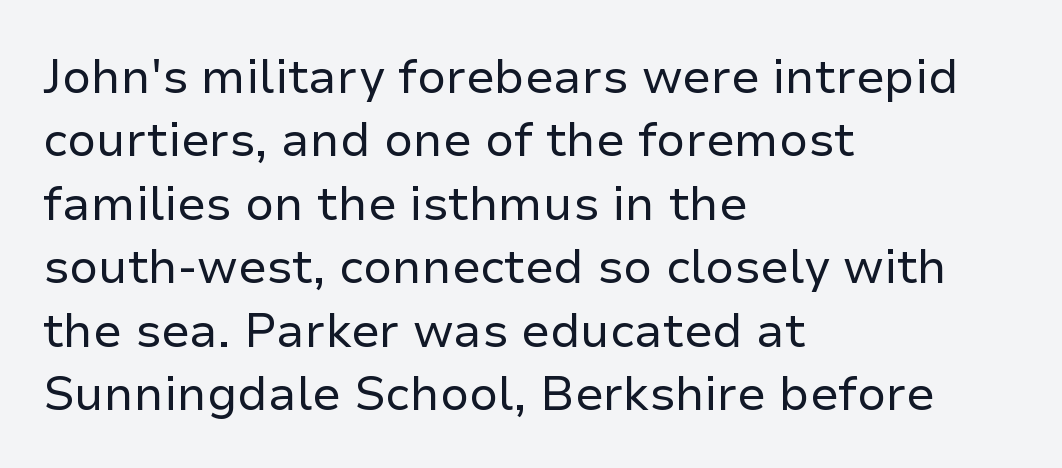
Q: Is the text bold? A: No.
Q: Is the text italic (slanted)? A: No, it is upright.
Q: Is the typeface a serif or a sans-serif typeface? A: Sans-serif.
Q: Is the text underlined? A: No.
Q: How is the paragraph aligned? A: Left-aligned.
Q: Is the spacing between letters normal or unusually wide? A: Normal.
Q: Is the spacing between lines tight, normal or loose? A: Normal.
Q: Width (condensed, normal, or wide)? A: Normal.
Q: Stroke contrast? A: Low.
Q: x-height? A: Medium.
Q: Monospaced? A: No.
